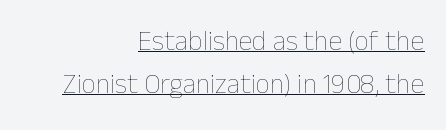
{"italic": "no", "bold": "no", "weight": "thin", "width": "normal", "stroke_contrast": "low", "x_height": "medium", "monospaced": "no", "underline": "yes", "align": "right", "line_spacing": "normal", "line_spacing_ratio": 1.52, "letter_spacing": "normal", "letter_spacing_em": 0.0, "glyph_px": 28}
